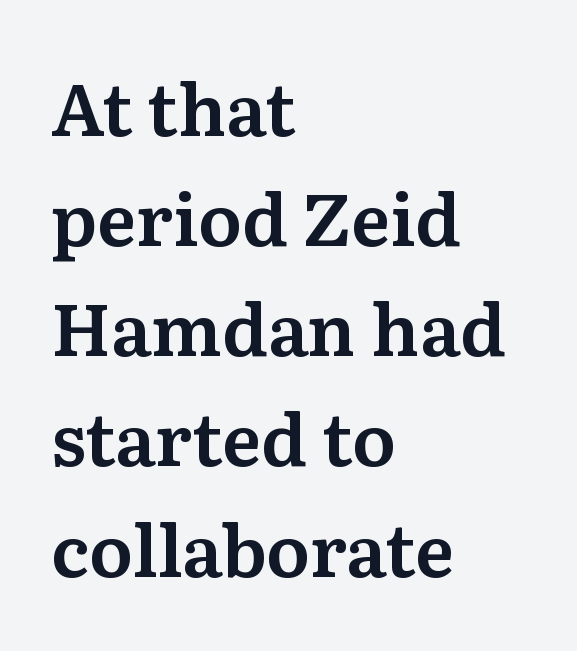
{"serif": "yes", "italic": "no", "width": "normal", "stroke_contrast": "medium", "x_height": "medium", "monospaced": "no", "underline": "no", "align": "left", "line_spacing": "normal", "line_spacing_ratio": 1.53, "letter_spacing": "normal", "letter_spacing_em": 0.0, "glyph_px": 72}
